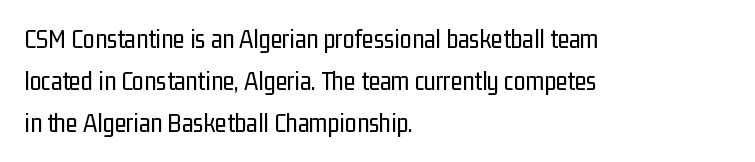
Anything drawn beneath the words? Only blank space. Each word holds together tightly as a unit, with standard inter-letter gaps. Each stroke keeps to a modest, everyday thickness or less. Normally led — the rows are evenly, conventionally spaced. In CSS terms this would be text-align: left. Does the lettering tilt? It doesn't — this is upright.
